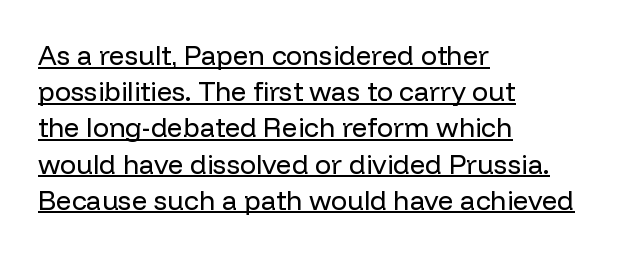
A classic flush-left, rag-right setting is used for this passage. A typographer would call this underscored text. The tracking reads as untouched default to a designer's eye. The typography opts for an upright posture over an oblique one. Stroke thickness stays within the range of a standard reading face or lighter.
